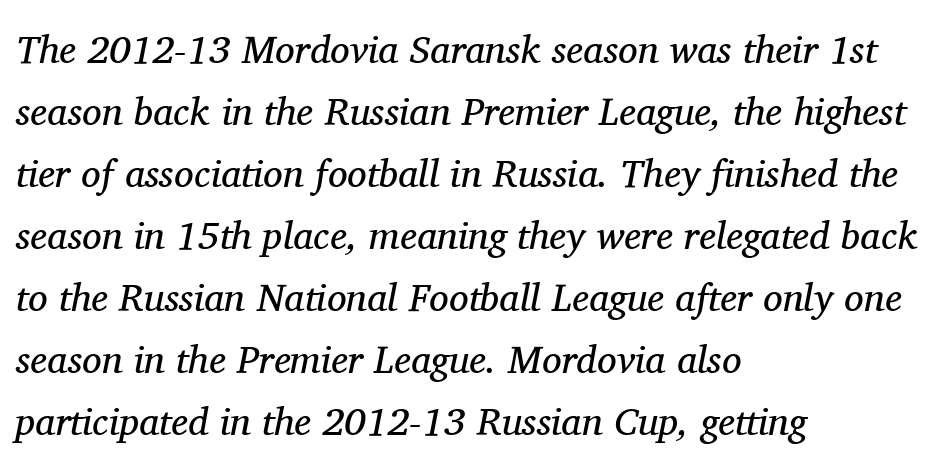
The setting favours the left margin, as ordinary paragraphs usually do. The leading is moderate, giving the passage an even texture. The specimen omits any rule beneath the text block's lines. The font sits on the lighter half of the weight spectrum, regular included.
